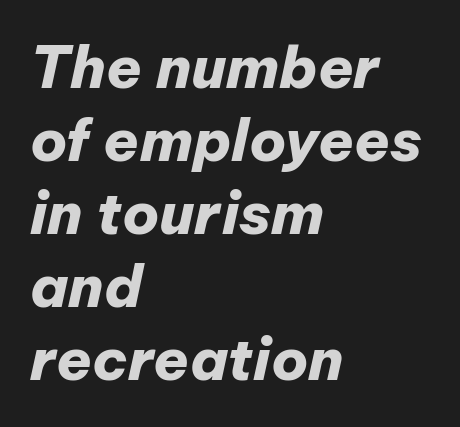
{"italic": "yes", "lean": "right", "slant_degrees": 12, "bold": "yes", "weight": "heavy", "width": "normal", "stroke_contrast": "low", "x_height": "medium", "monospaced": "no", "underline": "no", "align": "left", "line_spacing": "normal", "line_spacing_ratio": 1.26, "letter_spacing": "normal", "letter_spacing_em": 0.0, "glyph_px": 58}
